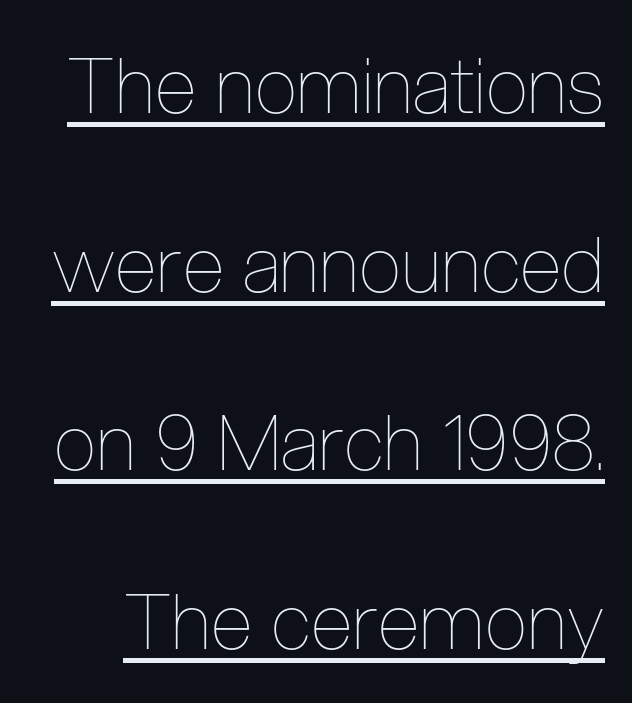
The image shows 77 px thin, condensed type, upright; set loose line spacing (2.32x), normal letter spacing, underlined; low stroke contrast and a medium x-height.
